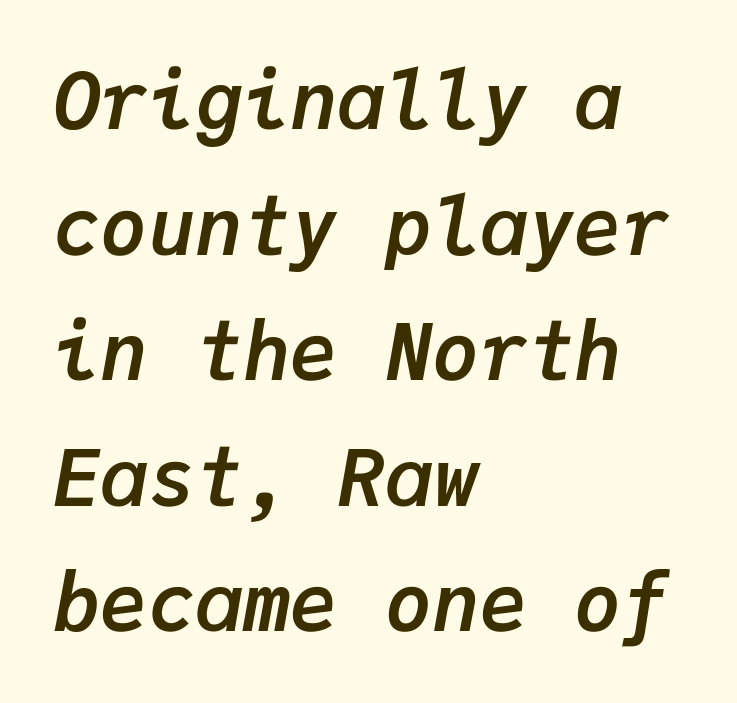
Q: Is the text bold? A: Yes.
Q: Is the text italic (slanted)? A: Yes, it leans right by about 9 degrees.
Q: Is the text underlined? A: No.
Q: How is the paragraph aligned? A: Left-aligned.
Q: Is the spacing between letters normal or unusually wide? A: Normal.
Q: Is the spacing between lines tight, normal or loose? A: Normal.
Q: Width (condensed, normal, or wide)? A: Normal.
Q: Stroke contrast? A: Low.
Q: x-height? A: Medium.
Q: Monospaced? A: Yes.
